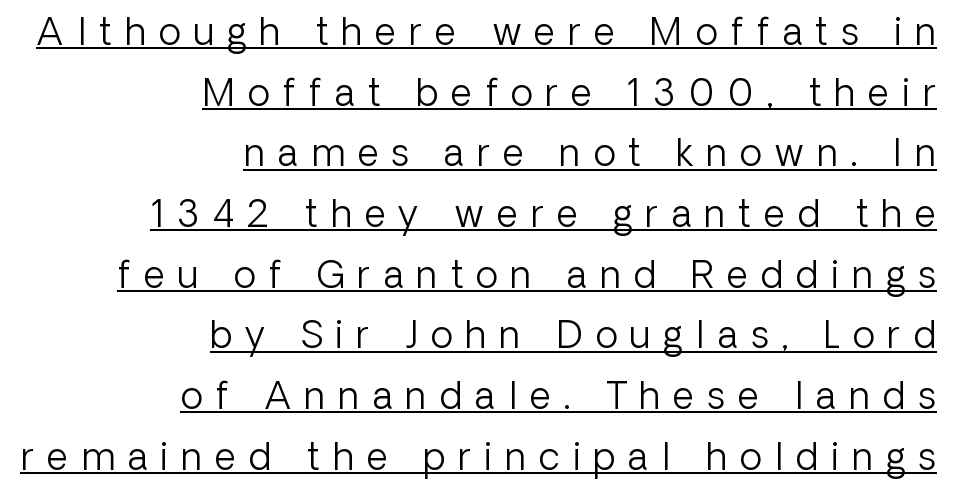
Q: Is the text bold? A: No.
Q: Is the text italic (slanted)? A: No, it is upright.
Q: Is the typeface a serif or a sans-serif typeface? A: Sans-serif.
Q: Is the text underlined? A: Yes.
Q: How is the paragraph aligned? A: Right-aligned.
Q: Is the spacing between letters normal or unusually wide? A: Unusually wide.
Q: Is the spacing between lines tight, normal or loose? A: Normal.
Q: Width (condensed, normal, or wide)? A: Normal.
Q: Stroke contrast? A: Low.
Q: x-height? A: Medium.
Q: Monospaced? A: No.
